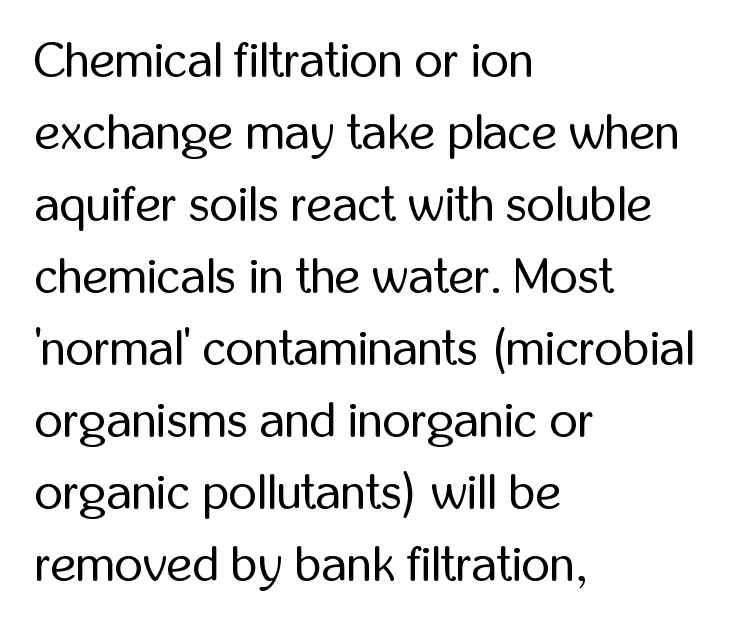
The letters look calm and open, with moderate or lighter stems. These lines were composed using upright roman letters. Type style note: lacks serifs. The face used here is proportionally spaced, like ordinary book or web type.
